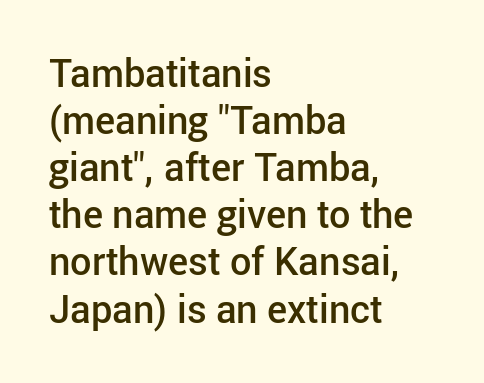
The rendering anchors every line to the left-hand side. There is no visible air inserted between adjacent glyphs. Bold? Not quite — semibold, heavier than regular but stopping short. Descenders hang freely into open space. The passage shown is typed in a proportional face where columns would drift. Note: no serifs on the glyphs.
